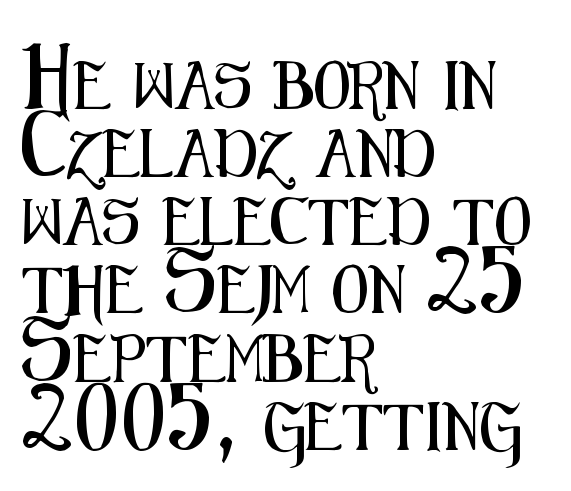
This sample uses plain, unmodified letter spacing. Reading down the block, your eye returns to a fixed left position each line. This block has exactly the height ordinary leading produces. Is this a fixed-width face? No — the glyphs have proportional, varying widths. The axis of the letterforms is exactly vertical. The foot of each line stays bare and open.
